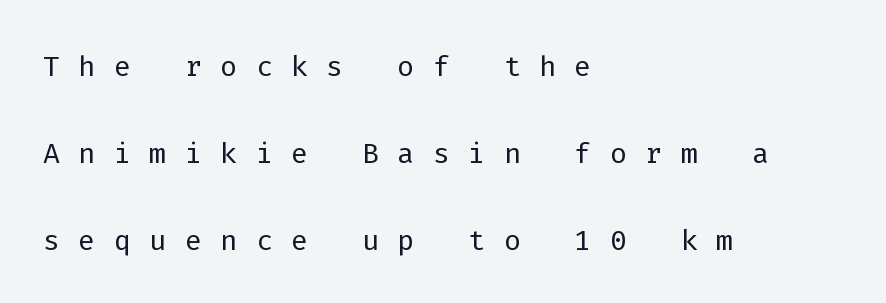
The image shows 40 px light sans-serif type, upright, monospaced; set left-aligned, loose line spacing (2.18x), unusually wide letter spacing (+0.46 em), not underlined; low stroke contrast and a medium x-height.
